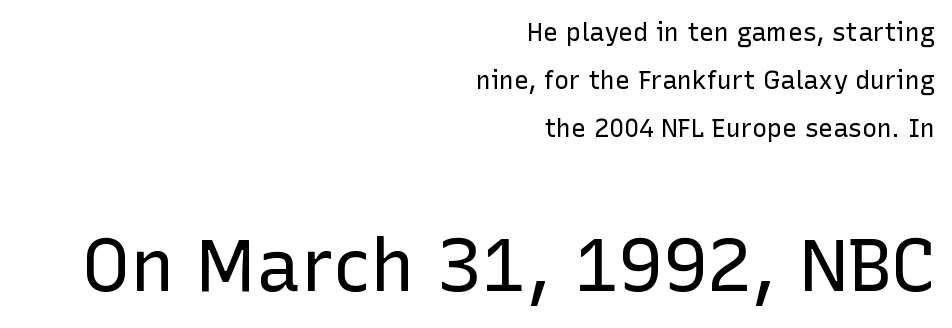
Q: Is the text bold? A: No.
Q: Is the text italic (slanted)? A: No, it is upright.
Q: Is the typeface a serif or a sans-serif typeface? A: Sans-serif.
Q: Is the text underlined? A: No.
Q: How is the paragraph aligned? A: Right-aligned.
Q: Is the spacing between letters normal or unusually wide? A: Normal.
Q: Is the spacing between lines tight, normal or loose? A: Loose.
Q: Which block of text is set in a larger size, the first (top) or the second (bottom)? A: The second (bottom) one.
Q: Width (condensed, normal, or wide)? A: Normal.
Q: Stroke contrast? A: Low.
Q: x-height? A: Medium.
Q: Monospaced? A: No.
